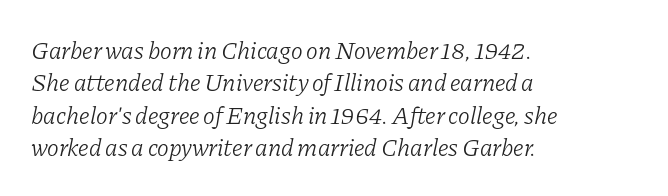
This sample is left-justified, so line endings fall wherever the words run out. The passage shown is not bold in any degree. This sample keeps an unexceptional amount of space between lines. Type without underlining.
